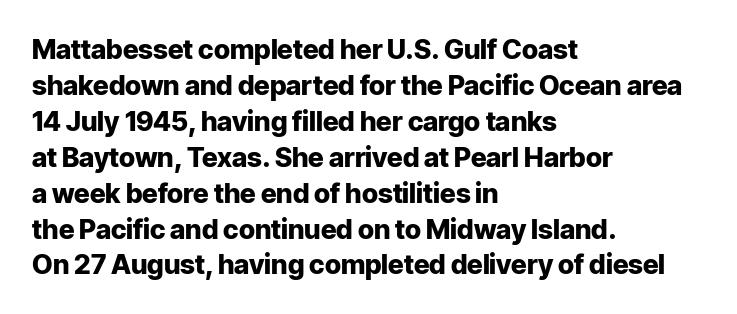
{"italic": "no", "bold": "yes", "underline": "no", "align": "left", "line_spacing": "normal", "line_spacing_ratio": 1.33, "letter_spacing": "normal", "letter_spacing_em": 0.0, "glyph_px": 27}
